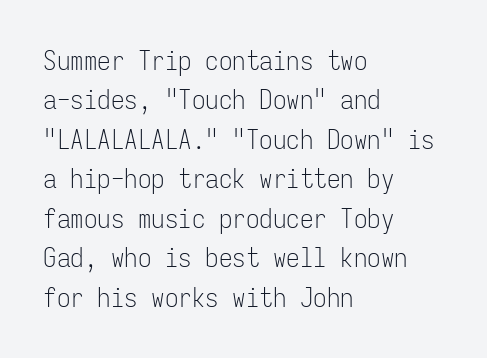
{"italic": "no", "bold": "no", "underline": "no", "align": "left", "line_spacing": "normal", "line_spacing_ratio": 1.46, "letter_spacing": "normal", "letter_spacing_em": 0.0, "glyph_px": 27}
